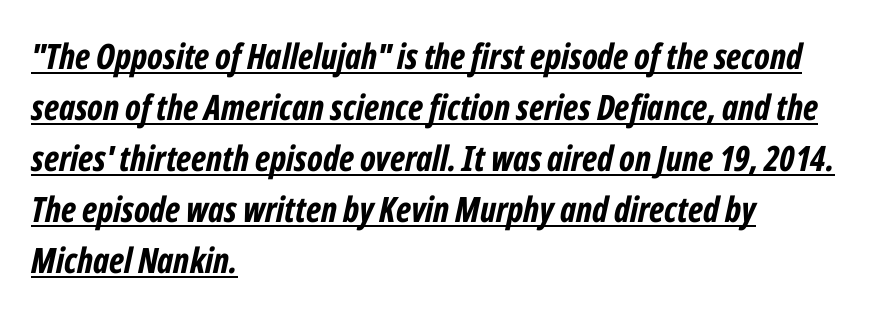
{"italic": "yes", "lean": "right", "slant_degrees": 12, "bold": "yes", "weight": "bold", "width": "condensed", "stroke_contrast": "low", "x_height": "medium", "monospaced": "no", "underline": "yes", "align": "left", "line_spacing": "normal", "line_spacing_ratio": 1.46, "letter_spacing": "normal", "letter_spacing_em": 0.0, "glyph_px": 35}
